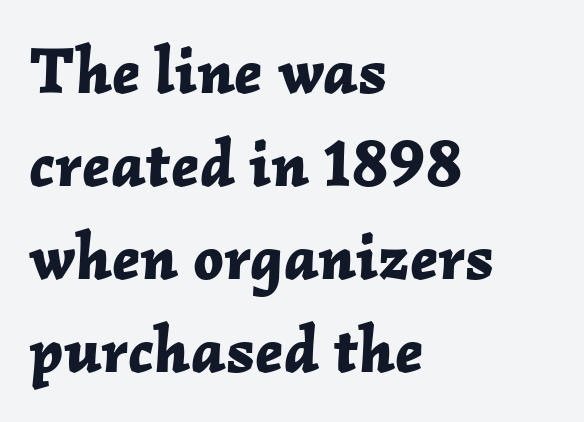
The passage shown has conventional tracking throughout. The text block is weighted toward the left margin, trailing off unevenly rightward. The foot of each line stays bare and open. The rows are spaced the way most documents space them. Is the type slanted? Yes — the strokes lean at a clear angle.
